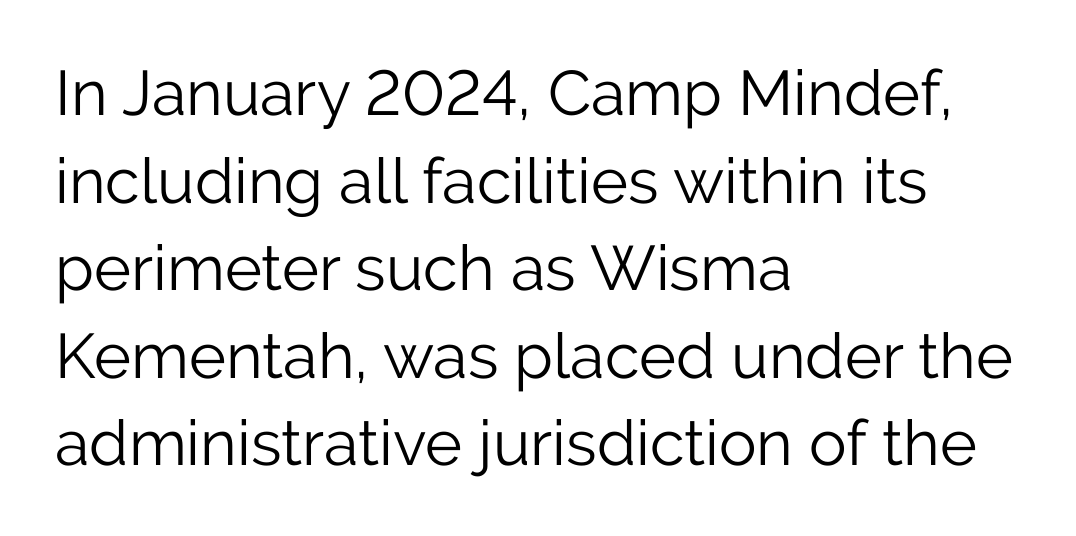
The image shows 63 px light sans-serif type, upright; set left-aligned, normal line spacing (1.39x), normal letter spacing, not underlined; low stroke contrast and a medium x-height.
